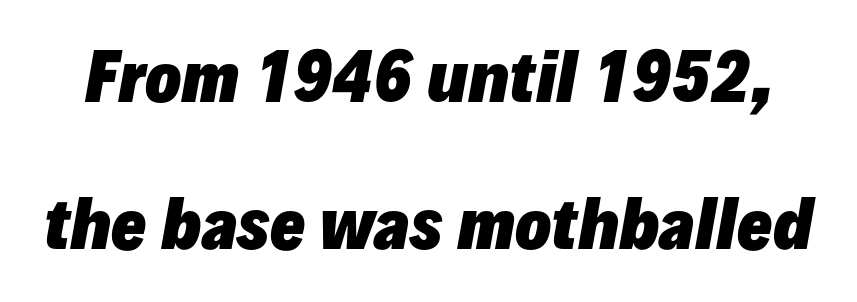
{"italic": "yes", "lean": "right", "slant_degrees": 10, "bold": "yes", "weight": "heavy", "width": "normal", "stroke_contrast": "low", "x_height": "medium", "monospaced": "no", "underline": "no", "line_spacing": "loose", "line_spacing_ratio": 2.23, "letter_spacing": "normal", "letter_spacing_em": 0.0, "glyph_px": 66}
